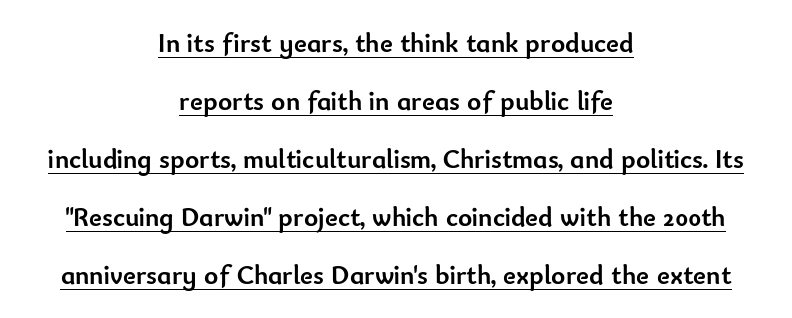
In terms of letterspacing, this is plain default setting. The passage shown is emphatically bold. This rendering uses center alignment, leaving both contours irregular but symmetric. Widely set lines give the paragraph a tall, airy silhouette. When letters stand straight like this, we call the style roman or upright.
